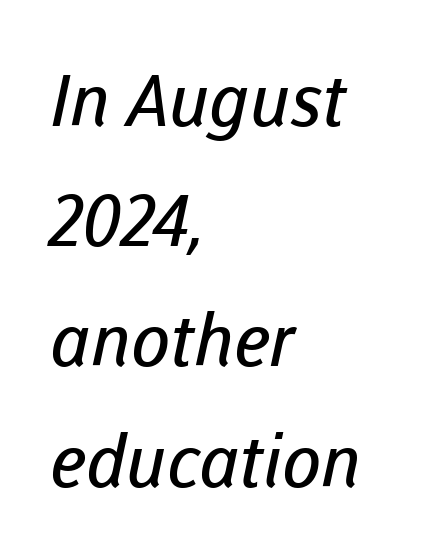
{"serif": "no", "bold": "no", "weight": "regular", "width": "normal", "stroke_contrast": "low", "x_height": "medium", "monospaced": "no", "underline": "no", "align": "left", "line_spacing": "normal", "line_spacing_ratio": 1.67, "letter_spacing": "normal", "letter_spacing_em": 0.0, "glyph_px": 72}
